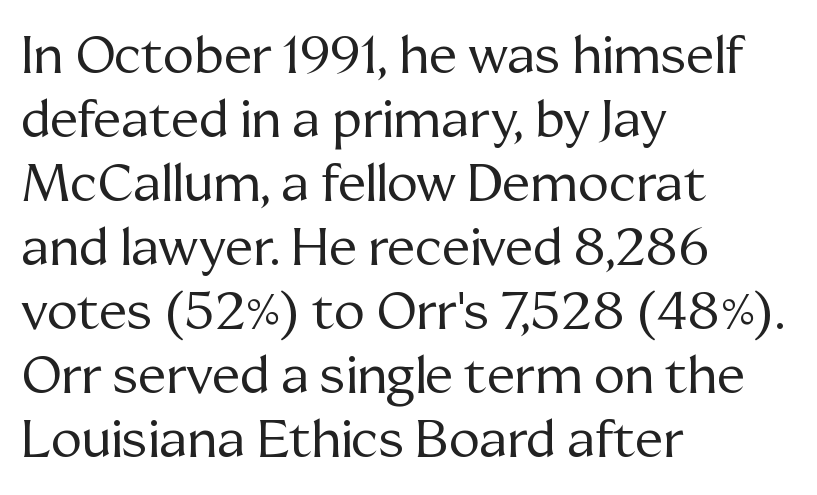
The image shows 52 px regular-weight serif type, upright; set left-aligned, line spacing 1.23x, normal letter spacing, not underlined; medium stroke contrast and a medium x-height.
